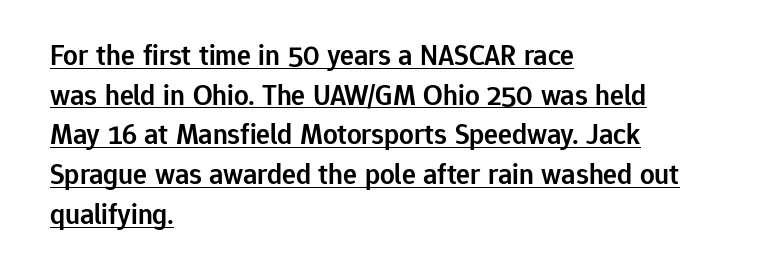
Honestly, the letter spacing is just normal — you wouldn't notice it. Character widths vary here, with narrow letters taking less room than wide ones. Honestly, the row spacing looks completely unremarkable. A bit beefed up — I'd call it semibold rather than bold. Regarding serifs, this sample does without them.
